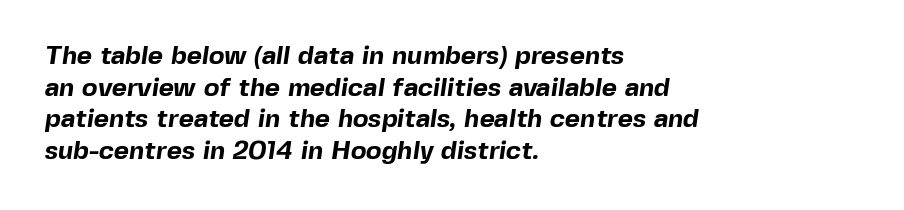
The image shows 26 px bold type; set left-aligned, line spacing 1.22x, normal letter spacing, not underlined.
